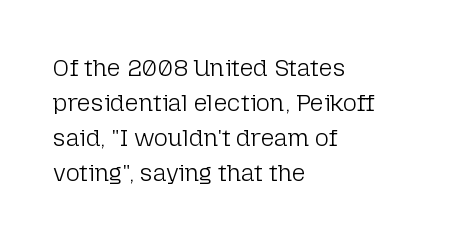
Q: Is the text bold? A: No.
Q: Is the text italic (slanted)? A: No, it is upright.
Q: Is the text underlined? A: No.
Q: How is the paragraph aligned? A: Left-aligned.
Q: Is the spacing between letters normal or unusually wide? A: Normal.
Q: Is the spacing between lines tight, normal or loose? A: Normal.
